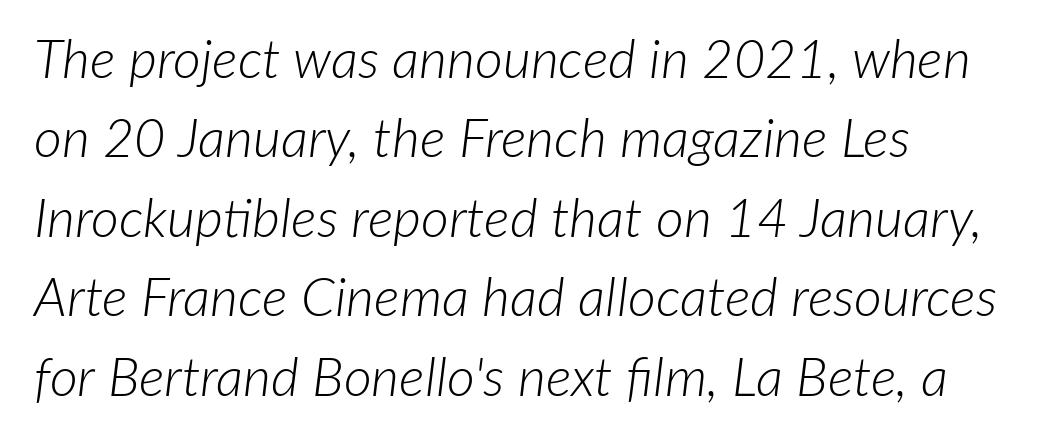
{"italic": "yes", "lean": "right", "slant_degrees": 7, "bold": "no", "weight": "light", "width": "normal", "stroke_contrast": "low", "x_height": "medium", "monospaced": "no", "underline": "no", "align": "left", "line_spacing": "normal", "line_spacing_ratio": 1.47, "letter_spacing": "normal", "letter_spacing_em": 0.0, "glyph_px": 54}
